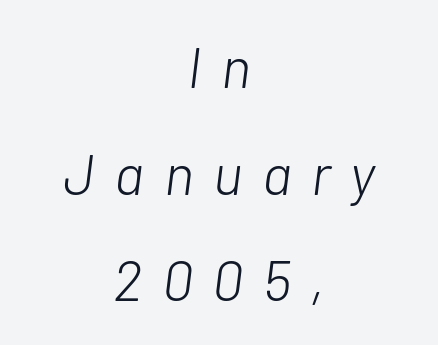
The image shows 57 px light type, italic (leaning right); set centered, line spacing 1.87x, unusually wide letter spacing (+0.34 em), not underlined; low stroke contrast and a medium x-height.
